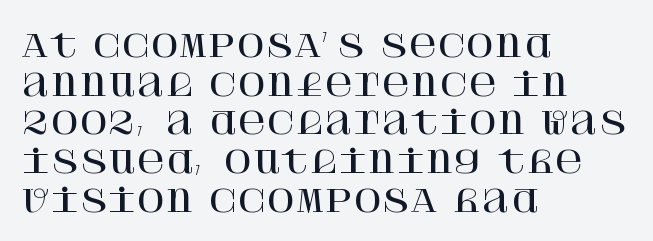
Q: Is the text italic (slanted)? A: No, it is upright.
Q: Is the typeface a serif or a sans-serif typeface? A: Serif.
Q: Is the text underlined? A: No.
Q: How is the paragraph aligned? A: Left-aligned.
Q: Is the spacing between letters normal or unusually wide? A: Normal.
Q: Is the spacing between lines tight, normal or loose? A: Normal.
Q: Width (condensed, normal, or wide)? A: Normal.
Q: Stroke contrast? A: High.
Q: x-height? A: Large.
